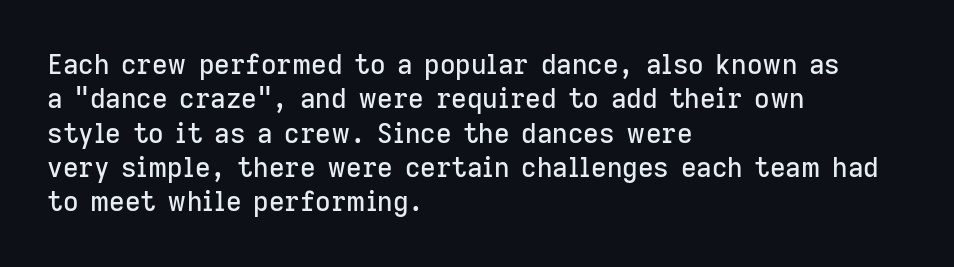
Q: Is the text italic (slanted)? A: No, it is upright.
Q: Is the text underlined? A: No.
Q: How is the paragraph aligned? A: Left-aligned.
Q: Is the spacing between letters normal or unusually wide? A: Normal.
Q: Is the spacing between lines tight, normal or loose? A: Normal.
